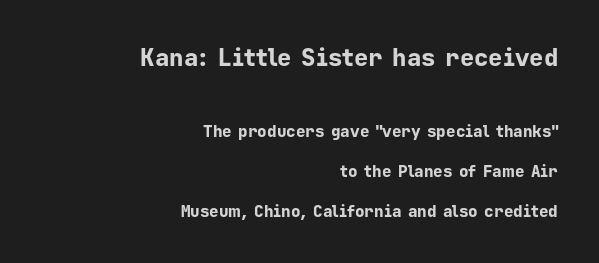
{"italic": "no", "bold": "yes", "underline": "no", "align": "right", "line_spacing": "loose", "line_spacing_ratio": 2.49, "letter_spacing": "normal", "letter_spacing_em": 0.0, "larger_block": "first", "size_ratio": 1.5, "glyph_px": 24}
